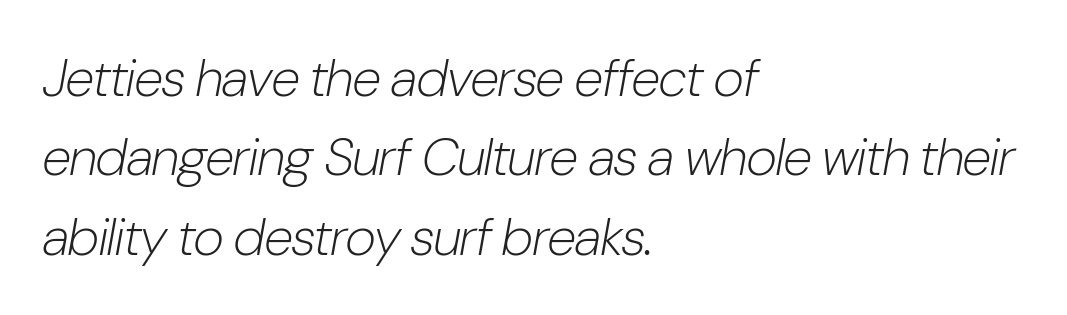
The image shows 53 px light, condensed type, italic (leaning right); set left-aligned, normal line spacing (1.5x), normal letter spacing, not underlined; low stroke contrast and a medium x-height.
